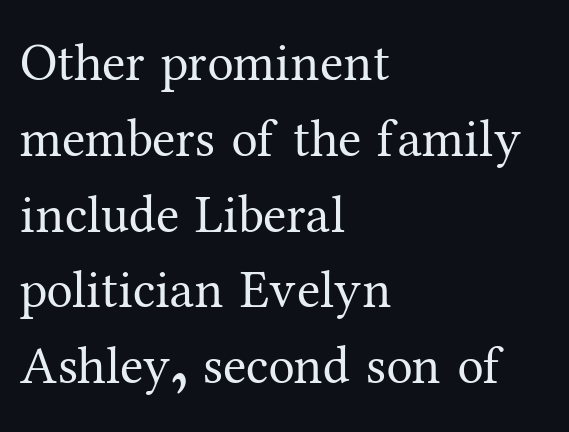
Q: Is the text bold? A: No.
Q: Is the text italic (slanted)? A: No, it is upright.
Q: Is the typeface a serif or a sans-serif typeface? A: Serif.
Q: Is the text underlined? A: No.
Q: How is the paragraph aligned? A: Left-aligned.
Q: Is the spacing between letters normal or unusually wide? A: Normal.
Q: Is the spacing between lines tight, normal or loose? A: Normal.
Q: Width (condensed, normal, or wide)? A: Normal.
Q: Stroke contrast? A: Medium.
Q: x-height? A: Medium.
Q: Monospaced? A: No.
